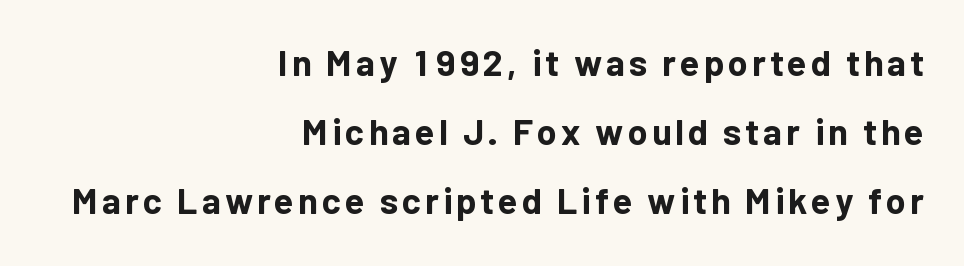
{"serif": "no", "italic": "no", "bold": "yes", "weight": "bold", "width": "normal", "stroke_contrast": "low", "x_height": "medium", "monospaced": "no", "underline": "no", "align": "right", "line_spacing": "loose", "line_spacing_ratio": 1.92, "glyph_px": 36}
